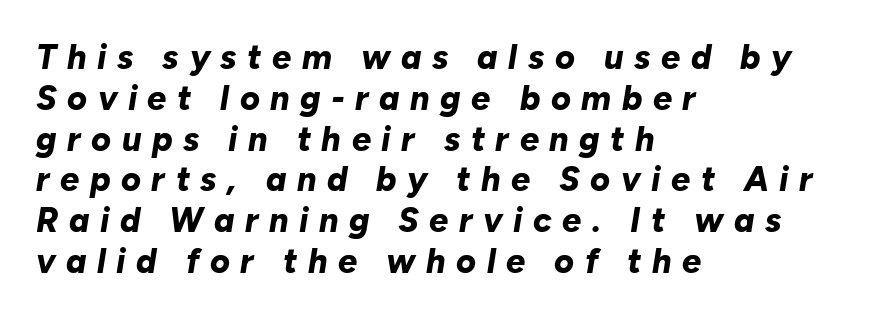
Q: Is the text bold? A: Yes.
Q: Is the text italic (slanted)? A: Yes, it leans right by about 10 degrees.
Q: Is the text underlined? A: No.
Q: How is the paragraph aligned? A: Left-aligned.
Q: Is the spacing between letters normal or unusually wide? A: Unusually wide.
Q: Width (condensed, normal, or wide)? A: Normal.
Q: Stroke contrast? A: Low.
Q: x-height? A: Medium.
Q: Monospaced? A: No.
